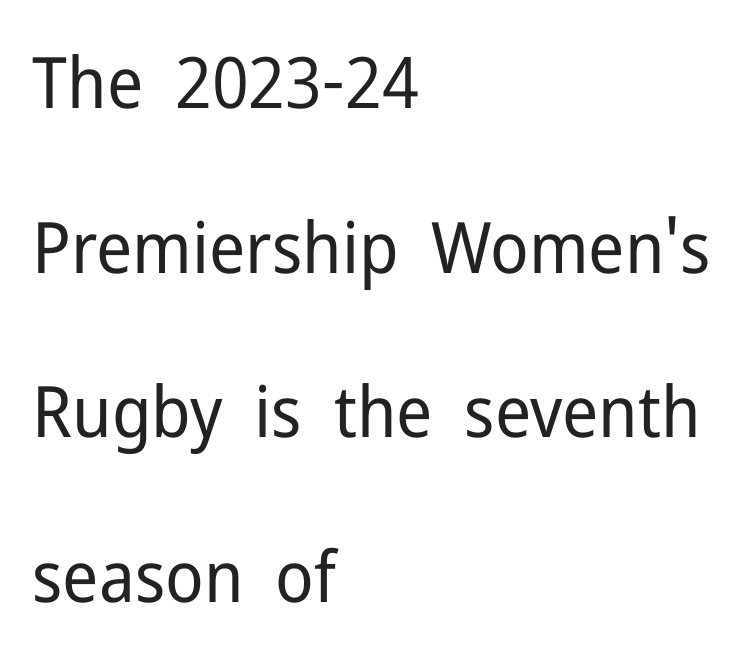
The image shows 71 px regular-weight sans-serif type, upright; set left-aligned, loose line spacing (2.32x), normal letter spacing, not underlined; low stroke contrast and a medium x-height.
